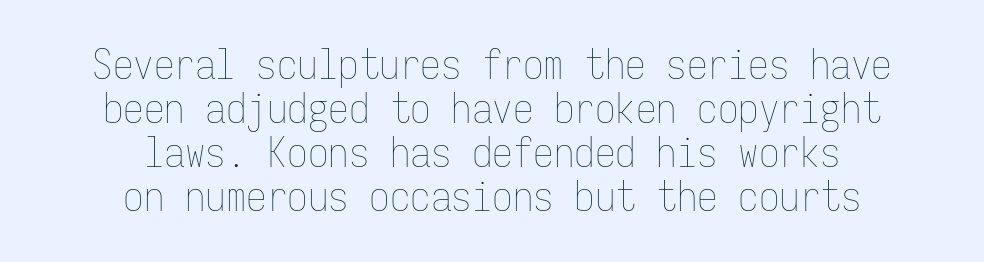
{"italic": "no", "bold": "no", "weight": "thin", "width": "condensed", "stroke_contrast": "low", "x_height": "medium", "monospaced": "yes", "underline": "no", "align": "center", "line_spacing": "tight", "line_spacing_ratio": 1.07, "letter_spacing": "normal", "letter_spacing_em": 0.0, "glyph_px": 41}
